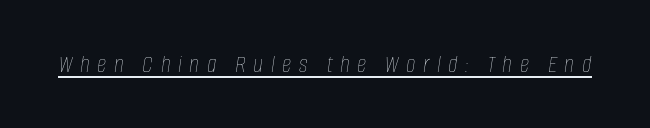
{"italic": "yes", "lean": "right", "slant_degrees": 8, "bold": "no", "underline": "yes", "letter_spacing": "wide", "letter_spacing_em": 0.29, "glyph_px": 26}
